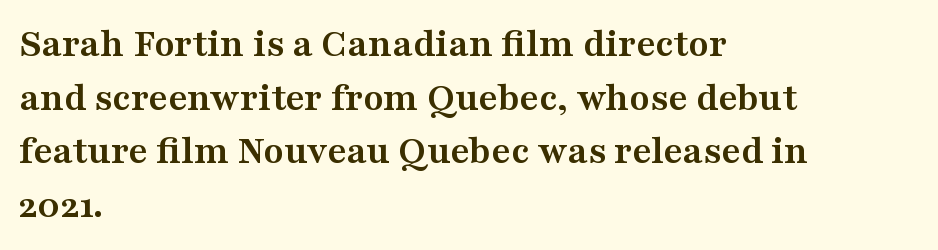
{"serif": "yes", "italic": "no", "bold": "yes", "weight": "semibold", "width": "wide", "stroke_contrast": "medium", "x_height": "medium", "monospaced": "no", "underline": "no", "align": "left", "line_spacing": "normal", "line_spacing_ratio": 1.31, "letter_spacing": "normal", "letter_spacing_em": 0.0, "glyph_px": 41}
